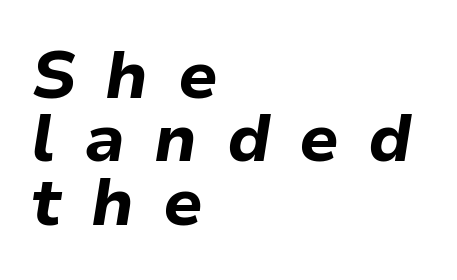
{"italic": "yes", "lean": "right", "slant_degrees": 9, "bold": "yes", "weight": "bold", "width": "normal", "stroke_contrast": "low", "x_height": "medium", "monospaced": "no", "underline": "no", "align": "left", "line_spacing": "tight", "line_spacing_ratio": 0.96, "letter_spacing": "wide", "letter_spacing_em": 0.44, "glyph_px": 66}
